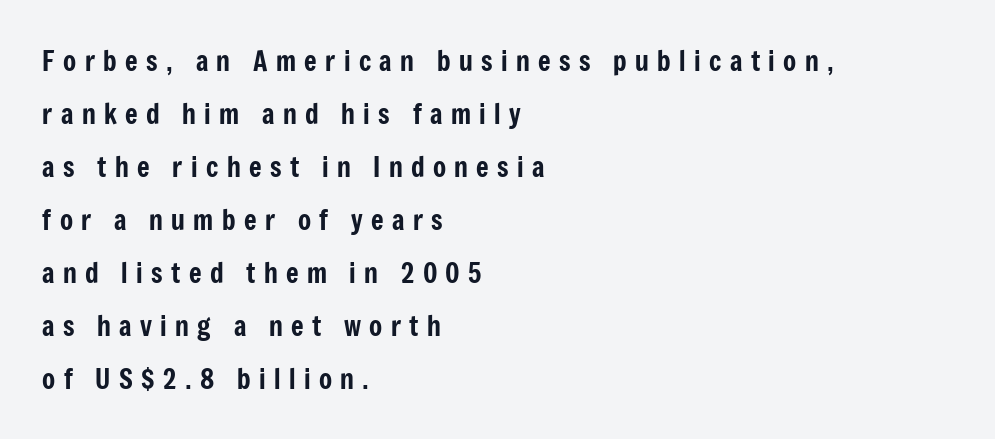
The image shows 27 px text type, upright; set left-aligned, loose line spacing (1.96x), unusually wide letter spacing (+0.31 em), not underlined.
